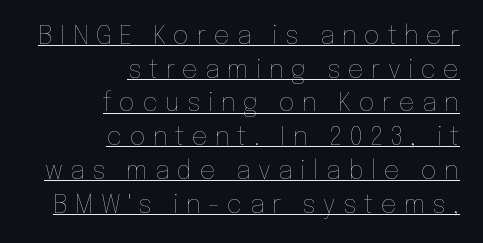
The image shows 25 px text type, upright; set right-aligned, normal line spacing (1.35x), unusually wide letter spacing (+0.29 em), underlined.
